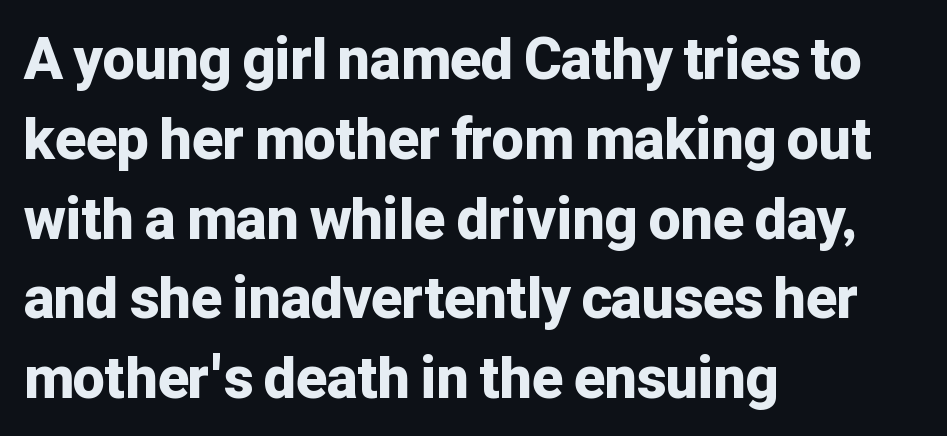
The image shows 57 px bold sans-serif type, upright; set left-aligned, normal line spacing (1.4x), normal letter spacing, not underlined; low stroke contrast and a medium x-height.
